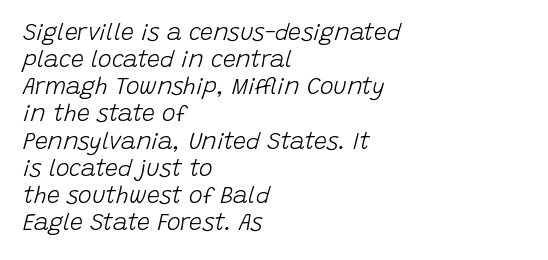
Q: Is the text bold? A: No.
Q: Is the text italic (slanted)? A: Yes, it leans right by about 15 degrees.
Q: Is the text underlined? A: No.
Q: How is the paragraph aligned? A: Left-aligned.
Q: Is the spacing between letters normal or unusually wide? A: Normal.
